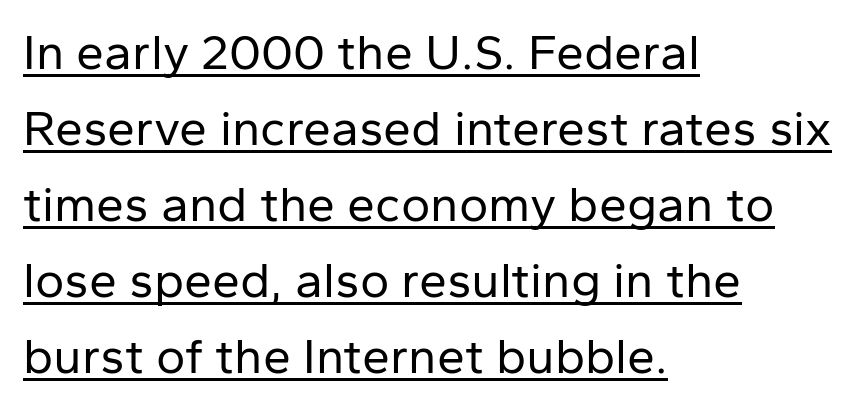
The image shows 50 px regular-weight sans-serif type, upright; set left-aligned, normal line spacing (1.52x), normal letter spacing, underlined; low stroke contrast and a medium x-height.
